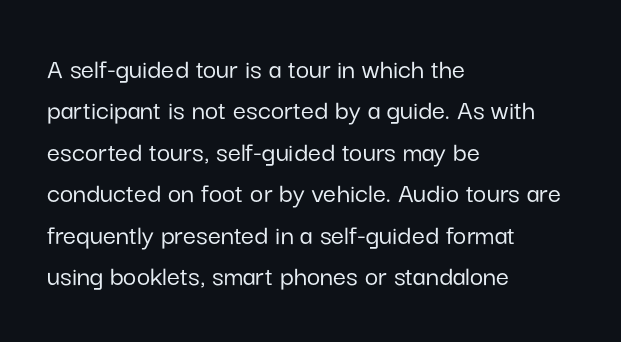
Q: Is the text italic (slanted)? A: No, it is upright.
Q: Is the typeface a serif or a sans-serif typeface? A: Sans-serif.
Q: Is the text underlined? A: No.
Q: How is the paragraph aligned? A: Left-aligned.
Q: Is the spacing between letters normal or unusually wide? A: Normal.
Q: Is the spacing between lines tight, normal or loose? A: Normal.
Q: Width (condensed, normal, or wide)? A: Normal.
Q: Stroke contrast? A: Low.
Q: x-height? A: Medium.
Q: Monospaced? A: No.
